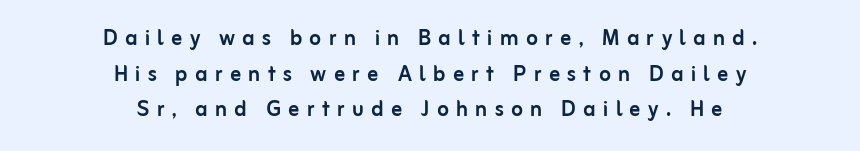
The image shows 27 px text type, upright; set centered, normal line spacing (1.32x), unusually wide letter spacing (+0.27 em), not underlined.
